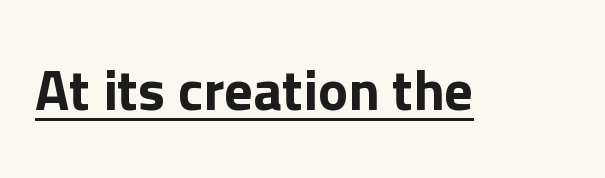
Q: Is the text italic (slanted)? A: No, it is upright.
Q: Is the typeface a serif or a sans-serif typeface? A: Sans-serif.
Q: Is the text underlined? A: Yes.
Q: Is the spacing between letters normal or unusually wide? A: Normal.
Q: Width (condensed, normal, or wide)? A: Normal.
Q: Stroke contrast? A: Low.
Q: x-height? A: Medium.
Q: Monospaced? A: No.
